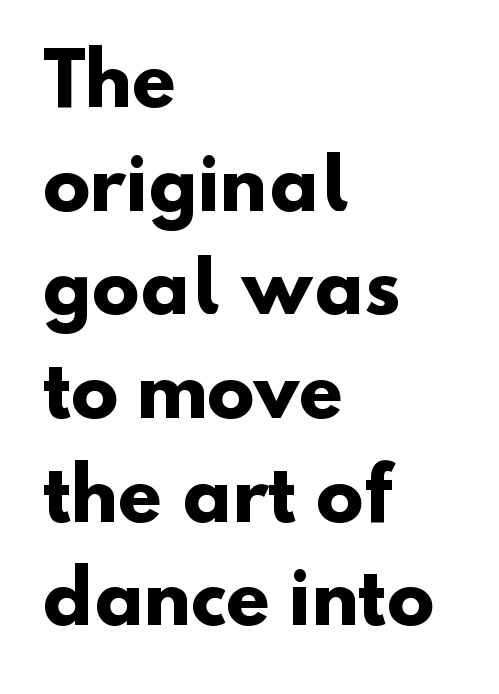
Q: Is the text bold? A: Yes.
Q: Is the typeface a serif or a sans-serif typeface? A: Sans-serif.
Q: Is the text underlined? A: No.
Q: How is the paragraph aligned? A: Left-aligned.
Q: Is the spacing between letters normal or unusually wide? A: Normal.
Q: Is the spacing between lines tight, normal or loose? A: Normal.
Q: Width (condensed, normal, or wide)? A: Normal.
Q: Stroke contrast? A: Low.
Q: x-height? A: Small.
Q: Monospaced? A: No.
